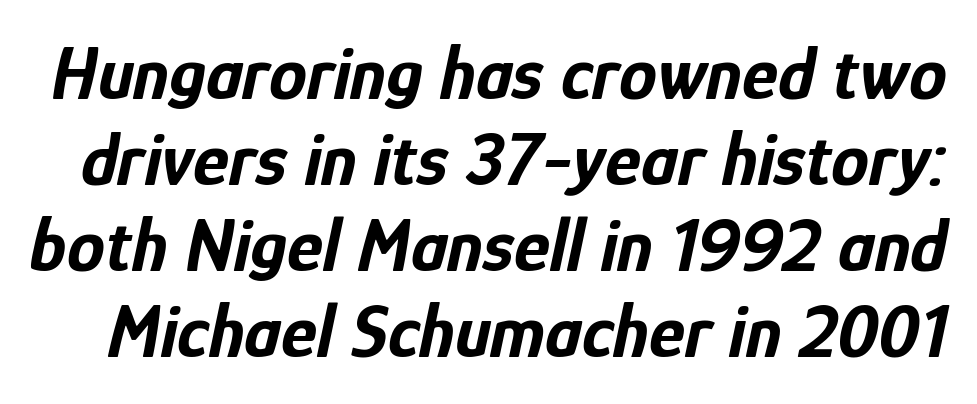
Honestly, the rows look squashed on top of each other. Look at the tracking — it's just the regular setting, nothing added. Note the varied advance widths — an 'i' is clearly narrower than an 'm'. Nobody drew a line under any word here.
